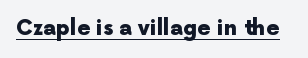
Emphasis is given by a line drawn under the lettering. Weight: bold. Honestly, the letter spacing is just normal — you wouldn't notice it. Is there any slant? The stems are plumb.
